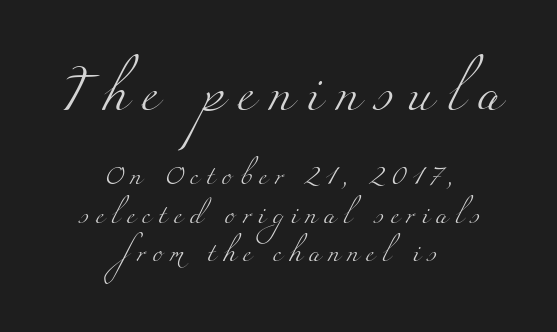
Q: Is the text bold? A: No.
Q: Is the text underlined? A: No.
Q: How is the paragraph aligned? A: Centered.
Q: Is the spacing between letters normal or unusually wide? A: Unusually wide.
Q: Is the spacing between lines tight, normal or loose? A: Loose.
Q: Which block of text is set in a larger size, the first (top) or the second (bottom)? A: The first (top) one.
Q: Width (condensed, normal, or wide)? A: Wide.
Q: Stroke contrast? A: Medium.
Q: x-height? A: Small.
Q: Monospaced? A: No.
